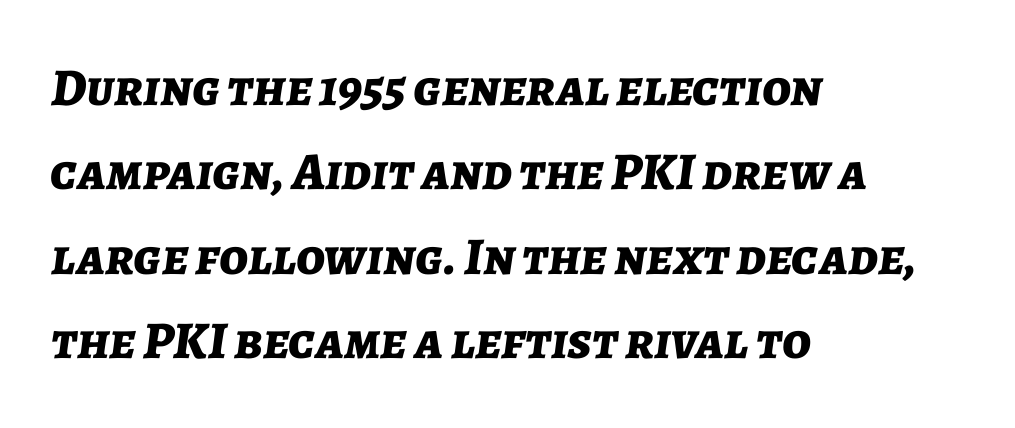
{"italic": "yes", "lean": "right", "slant_degrees": 7, "bold": "yes", "weight": "bold", "width": "normal", "stroke_contrast": "low", "x_height": "medium", "monospaced": "no", "underline": "no", "align": "left", "line_spacing": "normal", "line_spacing_ratio": 1.59, "letter_spacing": "normal", "letter_spacing_em": 0.0, "glyph_px": 53}
